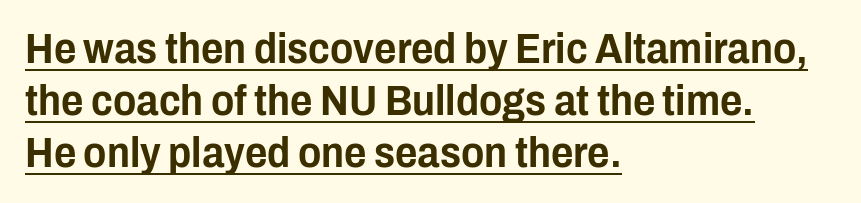
Q: Is the text italic (slanted)? A: No, it is upright.
Q: Is the typeface a serif or a sans-serif typeface? A: Sans-serif.
Q: Is the text underlined? A: Yes.
Q: How is the paragraph aligned? A: Left-aligned.
Q: Is the spacing between letters normal or unusually wide? A: Normal.
Q: Width (condensed, normal, or wide)? A: Condensed.
Q: Stroke contrast? A: Low.
Q: x-height? A: Medium.
Q: Monospaced? A: No.
